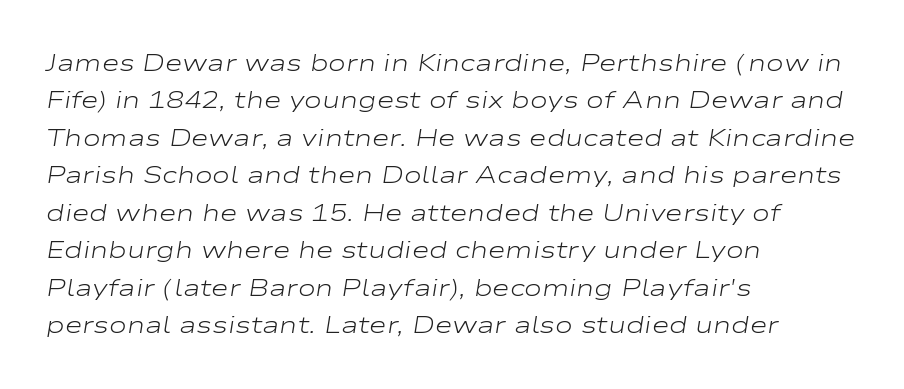
Q: Is the text bold? A: No.
Q: Is the text italic (slanted)? A: Yes, it leans right by about 9 degrees.
Q: Is the text underlined? A: No.
Q: How is the paragraph aligned? A: Left-aligned.
Q: Is the spacing between letters normal or unusually wide? A: Normal.
Q: Is the spacing between lines tight, normal or loose? A: Normal.
